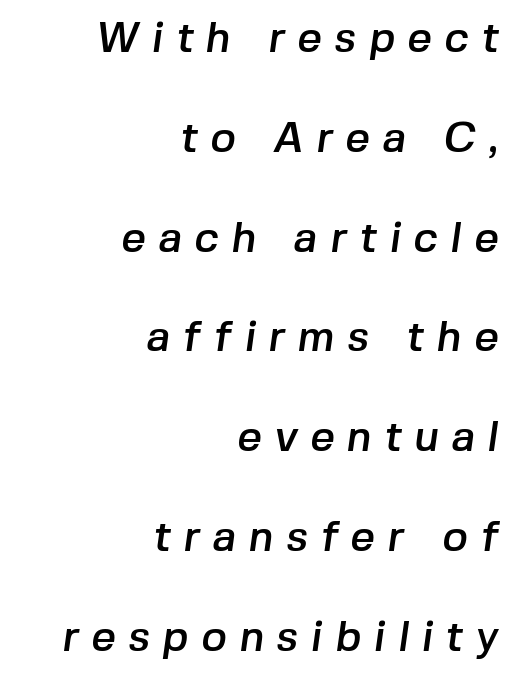
Is the block centered? No — it sits flush against the right margin. The face used here is proportionally spaced, like ordinary book or web type. Typographically, this falls in the sans-serif category. A typesetter would call this heavily tracked-out type. These lines stand farther apart than default settings would place them. The foot of each line stays bare and open.
